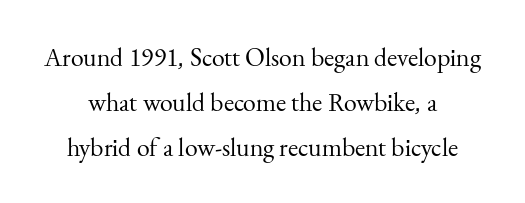
Is the block centered? Yes — each line is placed symmetrically about the middle. Nobody drew a line under any word here. In terms of posture, this sample is upright. Words appear dense and cohesive because spacing is normal. A quiet, ordinary-to-light weight characterises the typeface.
